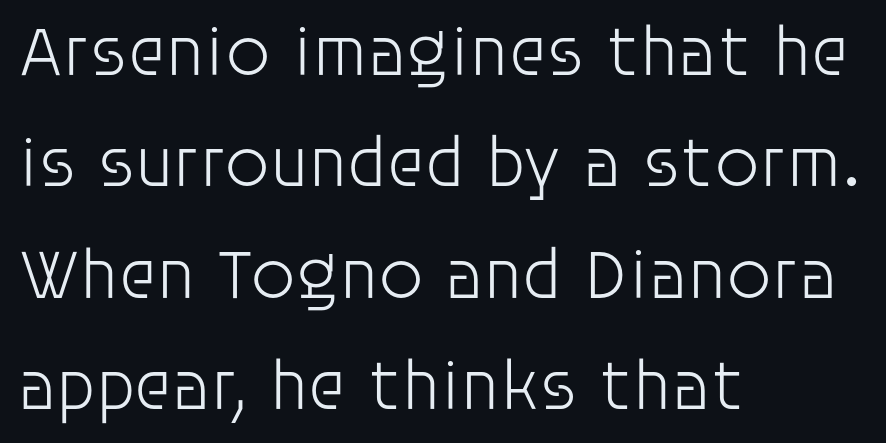
Nobody drew a line under any word here. The lines sit at an ordinary, default distance from one another. The compositor pushed each line to the left boundary. The passage shown is typeset with a sans-serif family. Looks like regular typesetting: each glyph gets only the width it needs. Designer's note — italics off, roman on.
